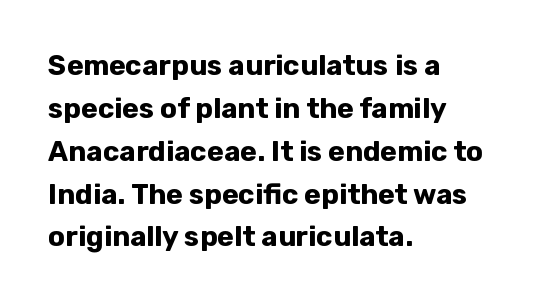
Q: Is the text bold? A: Yes.
Q: Is the text italic (slanted)? A: No, it is upright.
Q: Is the typeface a serif or a sans-serif typeface? A: Sans-serif.
Q: Is the text underlined? A: No.
Q: How is the paragraph aligned? A: Left-aligned.
Q: Is the spacing between letters normal or unusually wide? A: Normal.
Q: Is the spacing between lines tight, normal or loose? A: Normal.
Q: Width (condensed, normal, or wide)? A: Normal.
Q: Stroke contrast? A: Low.
Q: x-height? A: Medium.
Q: Monospaced? A: No.
